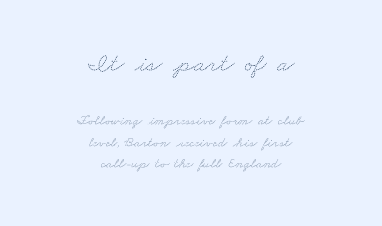
Q: Is the text bold? A: No.
Q: Is the text underlined? A: No.
Q: How is the paragraph aligned? A: Centered.
Q: Is the spacing between letters normal or unusually wide? A: Normal.
Q: Is the spacing between lines tight, normal or loose? A: Normal.
Q: Which block of text is set in a larger size, the first (top) or the second (bottom)? A: The first (top) one.
